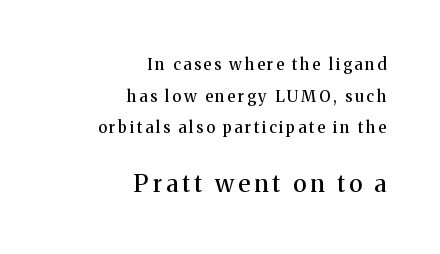
The image shows 24 px text type, upright; set right-aligned, loose line spacing (1.98x), not underlined; the second (bottom) block is 1.5x larger.
